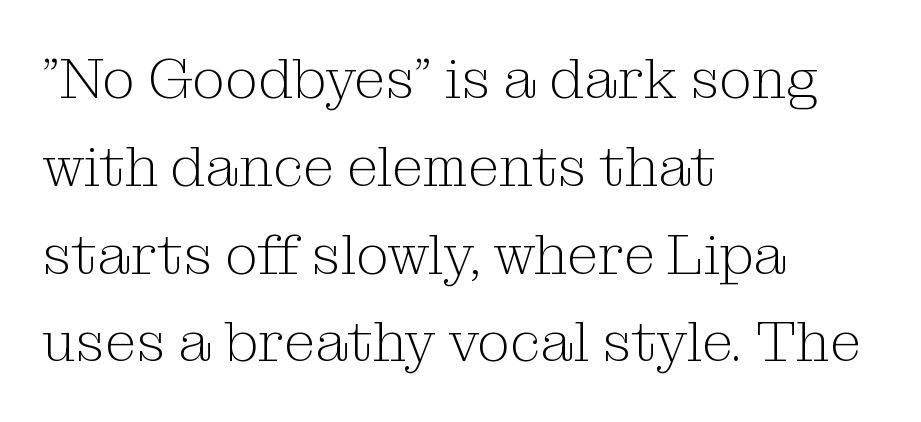
Check the space under the baseline: it is left empty. All the whitespace from short lines collects on the right. Stem width sits at or under what a default text font uses. Caption: standard tracking, unaltered. Examine the stroke ends and you'll spot serifs. This sample uses an upright cut, with every glyph sitting square on the baseline.
